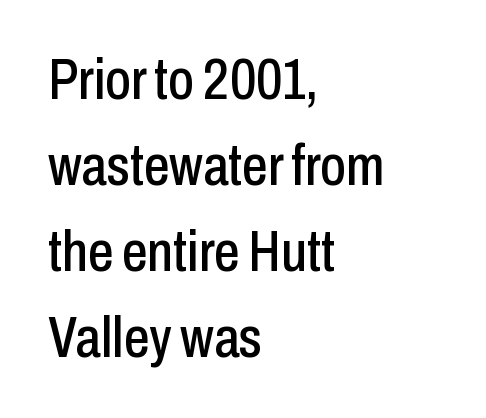
The image shows 57 px condensed sans-serif type, upright; set left-aligned, normal line spacing (1.51x), normal letter spacing, not underlined; low stroke contrast and a medium x-height.
